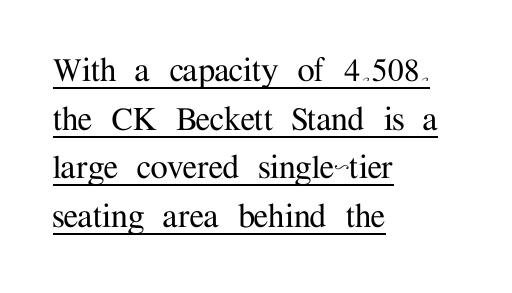
Q: Is the text italic (slanted)? A: No, it is upright.
Q: Is the typeface a serif or a sans-serif typeface? A: Serif.
Q: Is the text underlined? A: Yes.
Q: How is the paragraph aligned? A: Left-aligned.
Q: Is the spacing between letters normal or unusually wide? A: Normal.
Q: Is the spacing between lines tight, normal or loose? A: Normal.
Q: Width (condensed, normal, or wide)? A: Normal.
Q: Stroke contrast? A: Medium.
Q: x-height? A: Medium.
Q: Monospaced? A: No.
